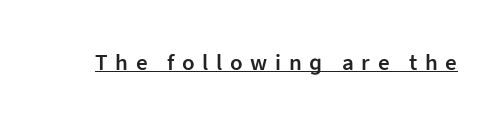
{"italic": "no", "bold": "semi", "underline": "yes", "letter_spacing": "wide", "letter_spacing_em": 0.33, "glyph_px": 23}
